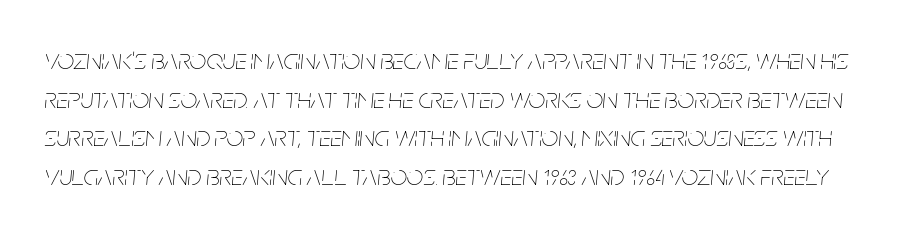
Q: Is the text bold? A: No.
Q: Is the text italic (slanted)? A: Yes, it leans right by about 5 degrees.
Q: Is the text underlined? A: No.
Q: Is the spacing between letters normal or unusually wide? A: Normal.
Q: Is the spacing between lines tight, normal or loose? A: Normal.
Q: Width (condensed, normal, or wide)? A: Condensed.
Q: Stroke contrast? A: Low.
Q: x-height? A: Large.
Q: Monospaced? A: No.
